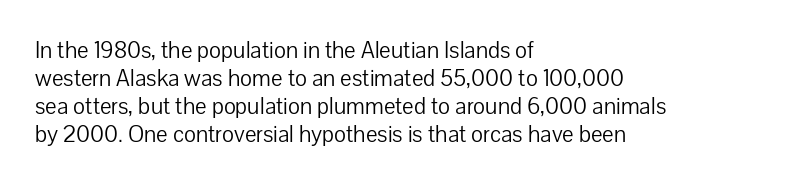
The image shows 23 px text type, upright; set left-aligned, line spacing 1.22x, normal letter spacing, not underlined.
